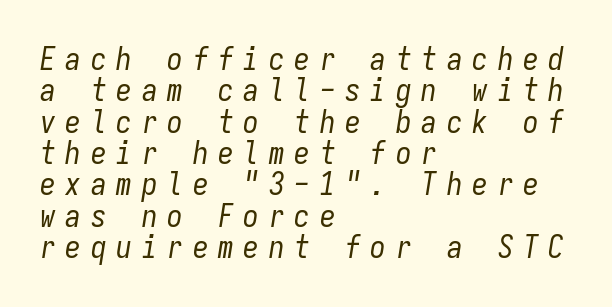
{"italic": "yes", "lean": "right", "slant_degrees": 9, "bold": "no", "weight": "regular", "width": "condensed", "stroke_contrast": "low", "x_height": "medium", "monospaced": "yes", "underline": "no", "align": "left", "line_spacing": "tight", "line_spacing_ratio": 1.01, "letter_spacing": "wide", "letter_spacing_em": 0.32, "glyph_px": 31}
